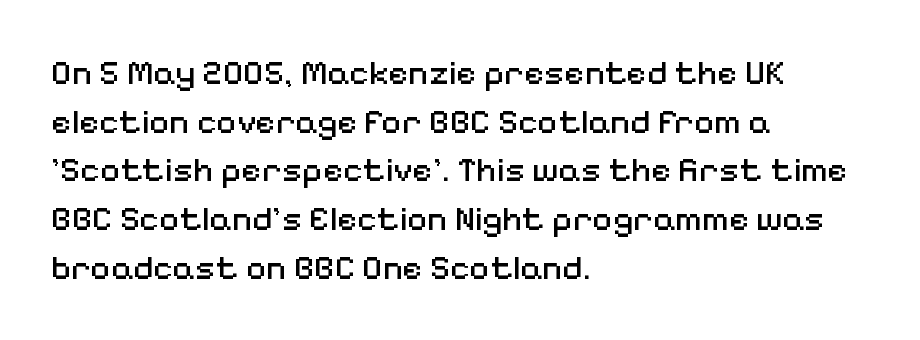
Q: Is the text bold? A: No.
Q: Is the text italic (slanted)? A: No, it is upright.
Q: Is the typeface a serif or a sans-serif typeface? A: Sans-serif.
Q: Is the text underlined? A: No.
Q: How is the paragraph aligned? A: Left-aligned.
Q: Is the spacing between letters normal or unusually wide? A: Normal.
Q: Is the spacing between lines tight, normal or loose? A: Normal.
Q: Width (condensed, normal, or wide)? A: Normal.
Q: Stroke contrast? A: Medium.
Q: x-height? A: Medium.
Q: Monospaced? A: No.
